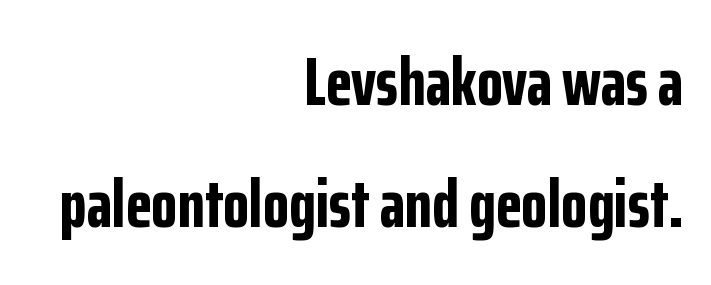
Q: Is the text bold? A: Yes.
Q: Is the text italic (slanted)? A: No, it is upright.
Q: Is the typeface a serif or a sans-serif typeface? A: Sans-serif.
Q: Is the text underlined? A: No.
Q: How is the paragraph aligned? A: Right-aligned.
Q: Is the spacing between letters normal or unusually wide? A: Normal.
Q: Width (condensed, normal, or wide)? A: Condensed.
Q: Stroke contrast? A: Low.
Q: x-height? A: Medium.
Q: Monospaced? A: No.
